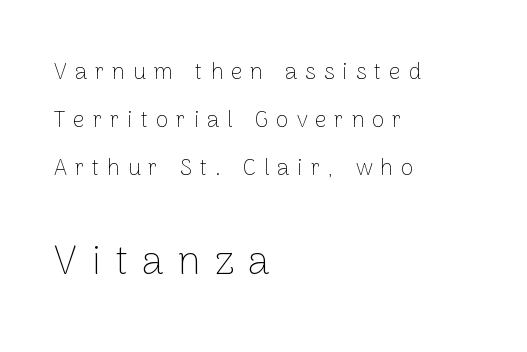
The compositor pushed each line to the left boundary. These lines are rendered in a variable-pitch font. Is there any slant? The stems are plumb. You get the small type first, then a jump to larger type. Loose tracking; the words dissolve into strings of separated letters.
